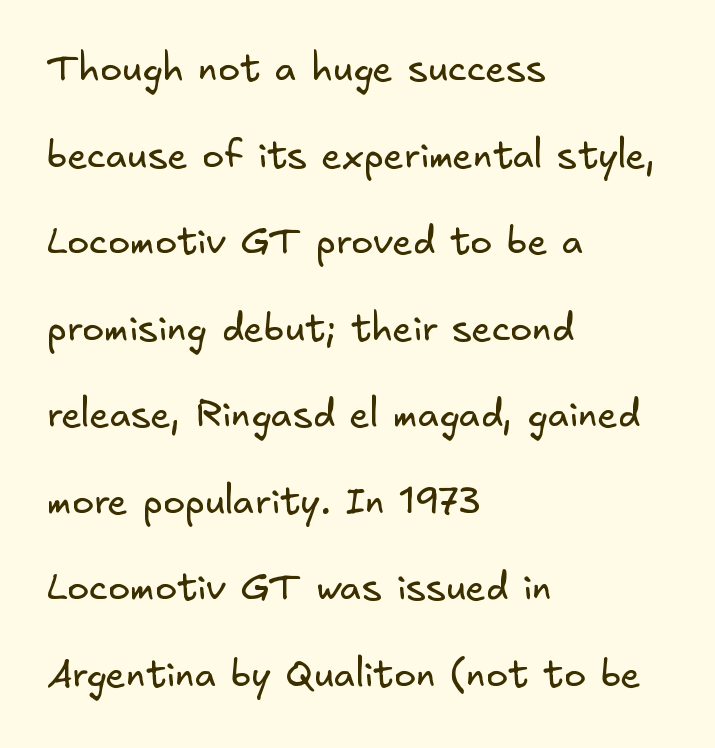
{"serif": "no", "bold": "no", "weight": "regular", "width": "normal", "stroke_contrast": "low", "x_height": "small", "underline": "no", "align": "left", "line_spacing": "loose", "line_spacing_ratio": 2.34, "letter_spacing": "normal", "letter_spacing_em": 0.0, "glyph_px": 37}
